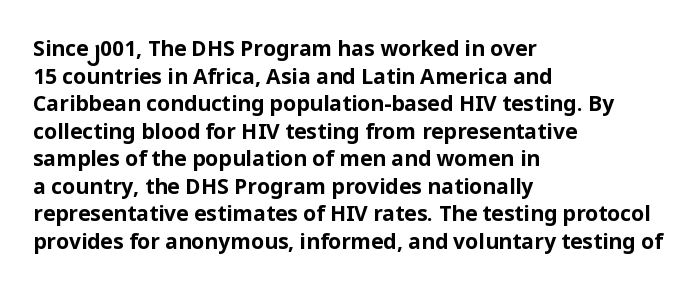
{"italic": "no", "bold": "yes", "underline": "no", "align": "left", "line_spacing": "normal", "line_spacing_ratio": 1.31, "letter_spacing": "normal", "letter_spacing_em": 0.0, "glyph_px": 21}
